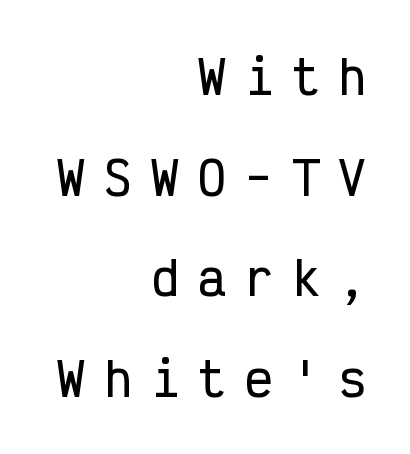
The image shows 46 px condensed sans-serif type, upright, monospaced; set right-aligned, loose line spacing (2.19x), unusually wide letter spacing (+0.42 em), not underlined; low stroke contrast and a medium x-height.
